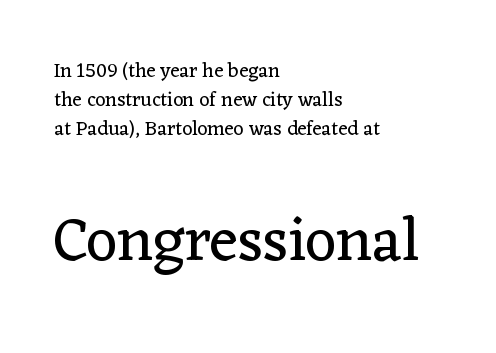
Q: Is the text bold? A: No.
Q: Is the text italic (slanted)? A: No, it is upright.
Q: Is the typeface a serif or a sans-serif typeface? A: Serif.
Q: Is the text underlined? A: No.
Q: How is the paragraph aligned? A: Left-aligned.
Q: Is the spacing between letters normal or unusually wide? A: Normal.
Q: Is the spacing between lines tight, normal or loose? A: Normal.
Q: Which block of text is set in a larger size, the first (top) or the second (bottom)? A: The second (bottom) one.
Q: Width (condensed, normal, or wide)? A: Normal.
Q: Stroke contrast? A: Low.
Q: x-height? A: Medium.
Q: Monospaced? A: No.
